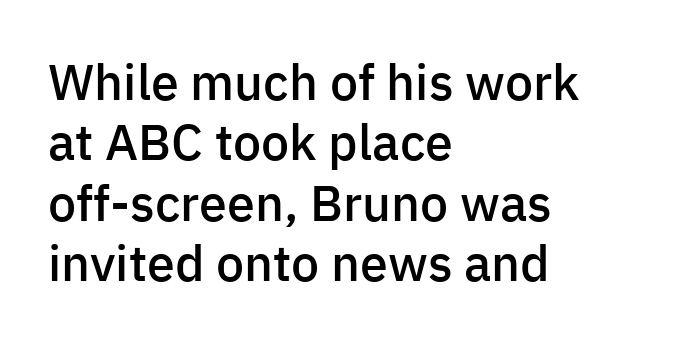
The image shows 50 px semibold sans-serif type, upright; set left-aligned, line spacing 1.21x, normal letter spacing, not underlined; low stroke contrast and a medium x-height.
